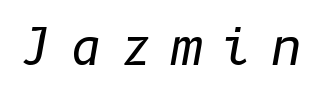
{"italic": "yes", "lean": "right", "slant_degrees": 10, "bold": "no", "weight": "regular", "width": "normal", "stroke_contrast": "low", "x_height": "medium", "underline": "no", "letter_spacing": "wide", "letter_spacing_em": 0.35, "glyph_px": 50}
